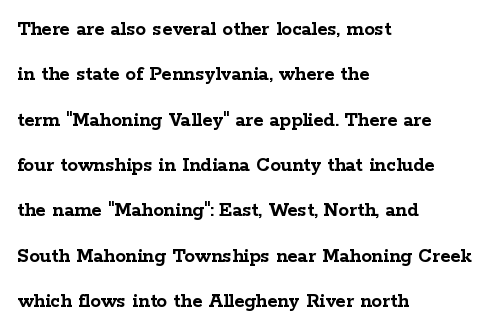
The image shows 21 px bold type, upright; set left-aligned, loose line spacing (2.16x), normal letter spacing, not underlined.
